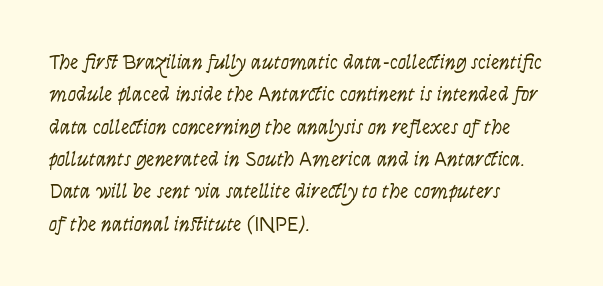
{"italic": "yes", "lean": "right", "slant_degrees": 9, "bold": "no", "underline": "no", "align": "left", "line_spacing": "normal", "line_spacing_ratio": 1.54, "letter_spacing": "normal", "letter_spacing_em": 0.0, "glyph_px": 21}
